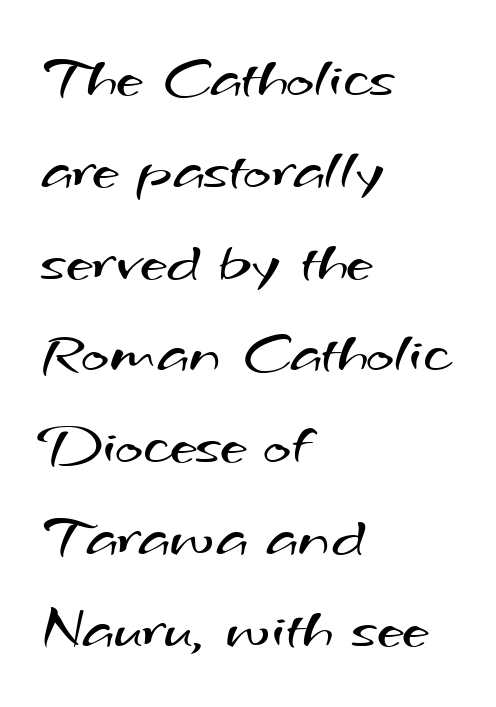
This sample keeps an unexceptional amount of space between lines. Quick note: underline off. Caption: standard tracking, unaltered. Bold? No — there's no thickening of the strokes. Grotesque or geometric, the face here clearly has no serifs. Line beginnings align vertically; line endings do not.
